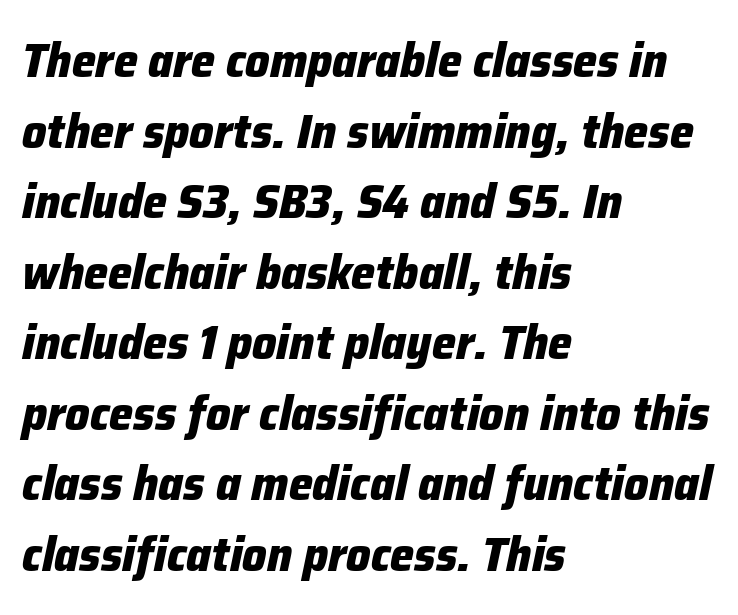
{"italic": "yes", "lean": "right", "slant_degrees": 12, "bold": "yes", "weight": "heavy", "width": "normal", "stroke_contrast": "low", "x_height": "medium", "monospaced": "no", "underline": "no", "align": "left", "line_spacing": "normal", "line_spacing_ratio": 1.47, "letter_spacing": "normal", "letter_spacing_em": 0.0, "glyph_px": 48}
